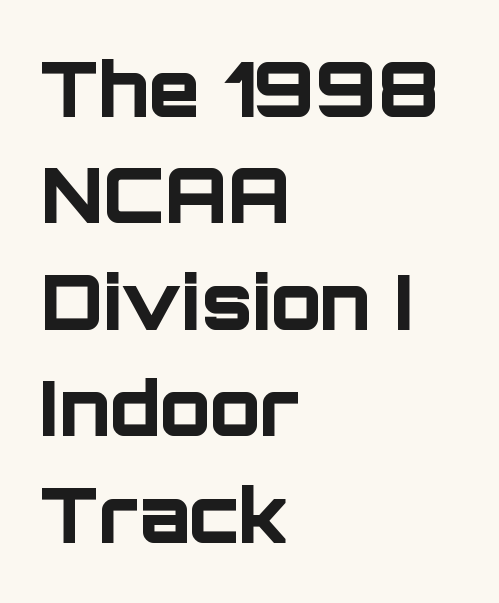
Descender tails drop into unmarked territory. Looks like regular typesetting: each glyph gets only the width it needs. Look at the bottom of the vertical strokes: they stop flat, with no serifs. The setting favours the left margin, as ordinary paragraphs usually do. Rows of type keep a routine distance in the vertical direction. The typography opts for an upright posture over an oblique one.
